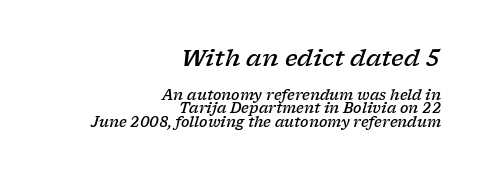
A clean baseline with only descenders dipping below it. A flush-right, rag-left setting is used for this passage. Baseline-to-baseline distance is barely more than the letter height. An italicized treatment has been applied to the whole sample.
